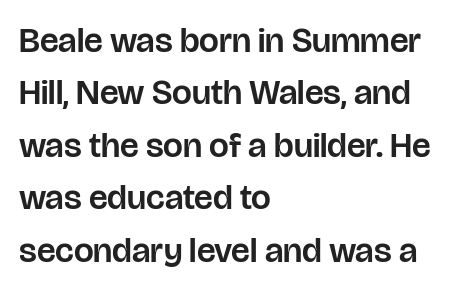
{"serif": "no", "italic": "no", "width": "normal", "stroke_contrast": "low", "x_height": "large", "monospaced": "no", "underline": "no", "align": "left", "line_spacing": "normal", "line_spacing_ratio": 1.5, "letter_spacing": "normal", "letter_spacing_em": 0.0, "glyph_px": 35}
